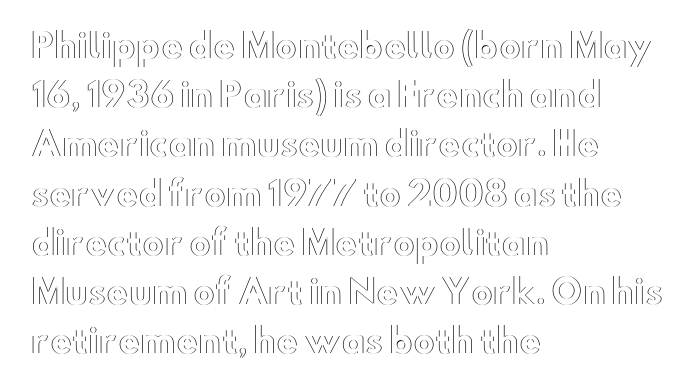
Glance below the letters and you will spot only blank space. Ordinary non-slanted type is in use. Rows of type keep a routine distance in the vertical direction. The face used here is proportionally spaced, like ordinary book or web type. Compared with a centered layout, this one pins lines to the left instead. Honestly, the letter spacing is just normal — you wouldn't notice it.
